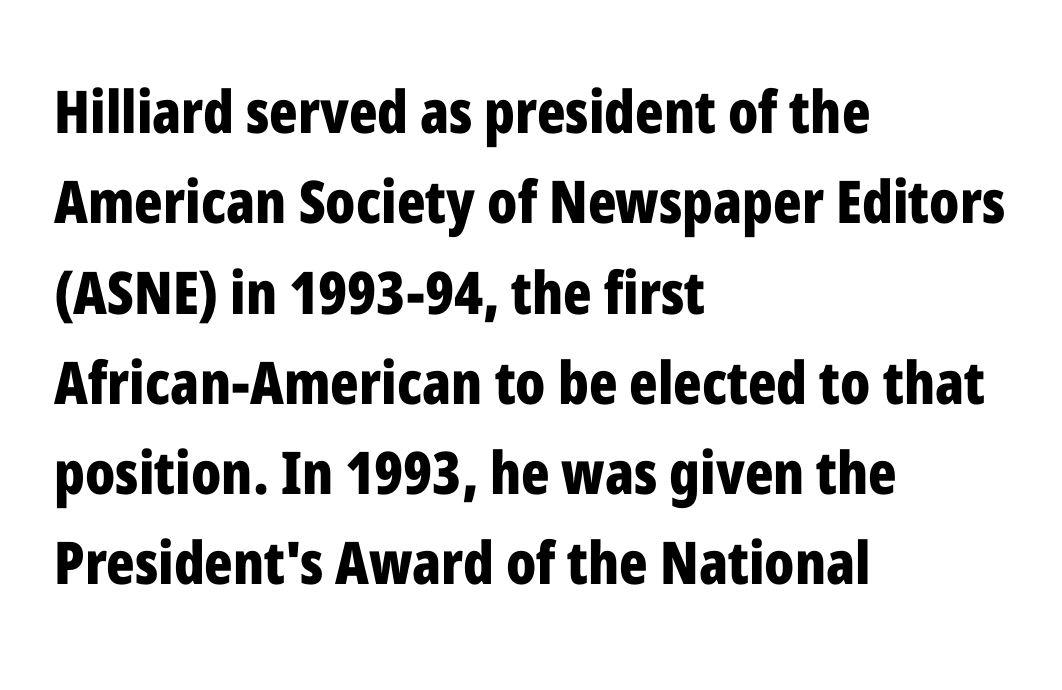
{"serif": "no", "italic": "no", "bold": "yes", "weight": "bold", "width": "condensed", "stroke_contrast": "low", "x_height": "medium", "monospaced": "no", "underline": "no", "align": "left", "line_spacing": "normal", "line_spacing_ratio": 1.53, "letter_spacing": "normal", "letter_spacing_em": 0.0, "glyph_px": 59}
